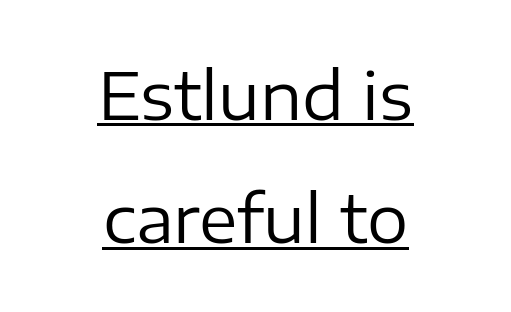
{"serif": "no", "italic": "no", "bold": "no", "weight": "regular", "width": "normal", "stroke_contrast": "low", "x_height": "medium", "monospaced": "no", "underline": "yes", "align": "center", "line_spacing": "loose", "line_spacing_ratio": 1.9, "letter_spacing": "normal", "letter_spacing_em": 0.0, "glyph_px": 65}
